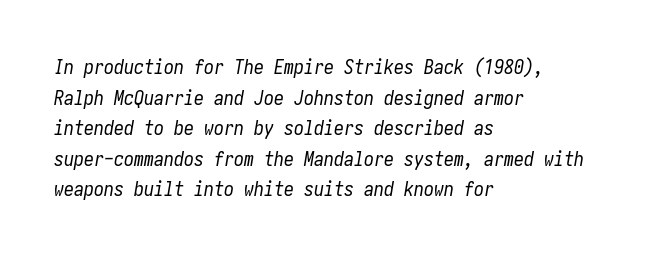
Beneath every word, the page is bare. Interline gaps are of average width in this sample. Look at the tracking — it's just the regular setting, nothing added. This sample is left-justified, so line endings fall wherever the words run out. Weight: regular or lighter.
